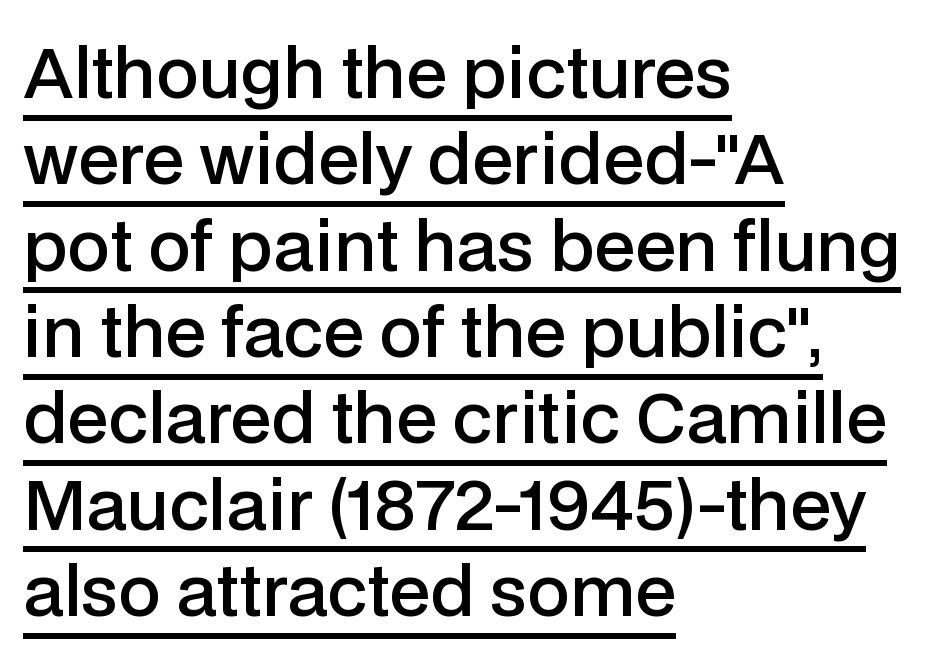
Upright lettering throughout. Short note: letters normally spaced. Varying glyph widths throughout — classic text-font behaviour. What's the leading like? Ordinary, nothing unusual.
